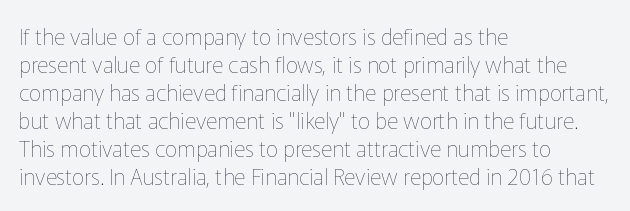
{"italic": "no", "bold": "no", "underline": "no", "align": "left", "line_spacing": "normal", "line_spacing_ratio": 1.27, "letter_spacing": "normal", "letter_spacing_em": 0.0, "glyph_px": 22}
